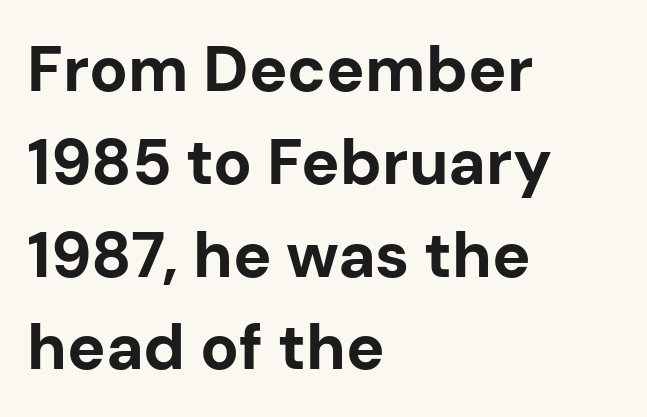
{"serif": "no", "italic": "no", "bold": "yes", "weight": "bold", "width": "normal", "stroke_contrast": "low", "x_height": "medium", "monospaced": "no", "underline": "no", "align": "left", "line_spacing": "normal", "line_spacing_ratio": 1.45, "letter_spacing": "normal", "letter_spacing_em": 0.0, "glyph_px": 64}
